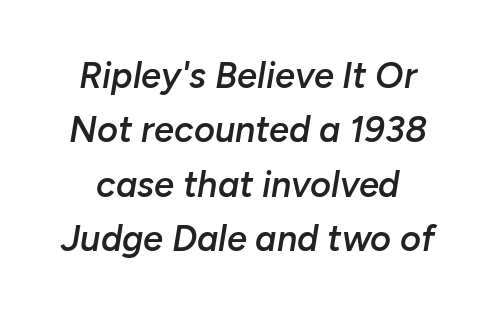
Q: Is the text bold? A: Semi-bold.
Q: Is the text italic (slanted)? A: Yes, it leans right by about 10 degrees.
Q: Is the text underlined? A: No.
Q: Is the spacing between letters normal or unusually wide? A: Normal.
Q: Is the spacing between lines tight, normal or loose? A: Normal.
Q: Width (condensed, normal, or wide)? A: Normal.
Q: Stroke contrast? A: Low.
Q: x-height? A: Medium.
Q: Monospaced? A: No.
